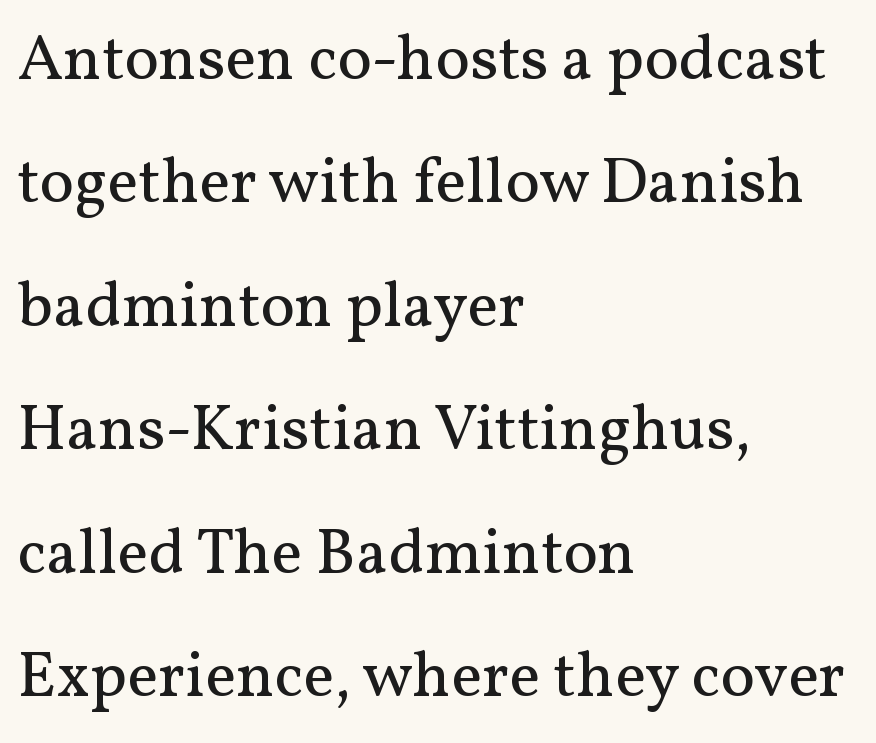
Q: Is the text bold? A: No.
Q: Is the text italic (slanted)? A: No, it is upright.
Q: Is the typeface a serif or a sans-serif typeface? A: Serif.
Q: Is the text underlined? A: No.
Q: How is the paragraph aligned? A: Left-aligned.
Q: Is the spacing between letters normal or unusually wide? A: Normal.
Q: Is the spacing between lines tight, normal or loose? A: Loose.
Q: Width (condensed, normal, or wide)? A: Normal.
Q: Stroke contrast? A: Medium.
Q: x-height? A: Medium.
Q: Monospaced? A: No.
